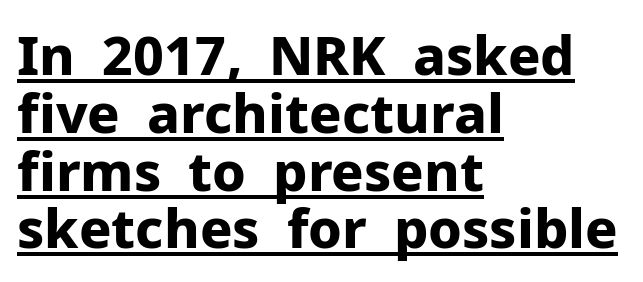
The image shows 54 px bold sans-serif type, upright; set left-aligned, tight line spacing (1.07x), normal letter spacing, underlined; low stroke contrast and a medium x-height.
